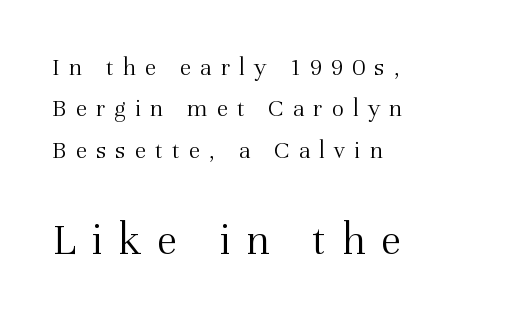
{"serif": "yes", "italic": "no", "bold": "no", "weight": "light", "width": "normal", "stroke_contrast": "medium", "x_height": "medium", "monospaced": "no", "underline": "no", "align": "left", "line_spacing": "normal", "line_spacing_ratio": 1.59, "letter_spacing": "wide", "letter_spacing_em": 0.34, "larger_block": "second", "size_ratio": 1.77, "glyph_px": 46}
